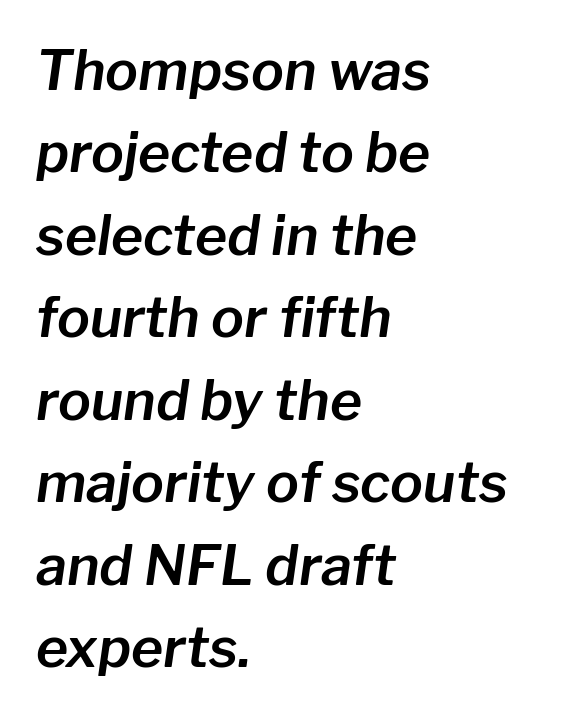
{"italic": "yes", "lean": "right", "slant_degrees": 8, "width": "normal", "stroke_contrast": "low", "x_height": "medium", "monospaced": "no", "underline": "no", "align": "left", "line_spacing": "normal", "line_spacing_ratio": 1.5, "letter_spacing": "normal", "letter_spacing_em": 0.0, "glyph_px": 55}
